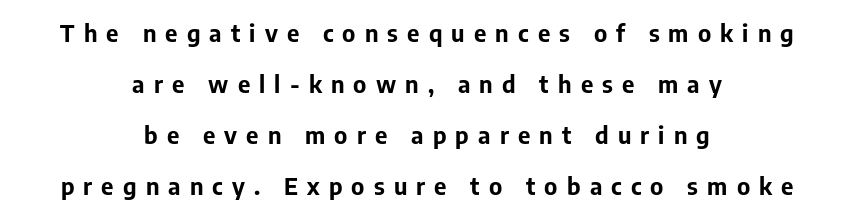
Q: Is the text bold? A: Yes.
Q: Is the text italic (slanted)? A: No, it is upright.
Q: Is the text underlined? A: No.
Q: How is the paragraph aligned? A: Centered.
Q: Is the spacing between letters normal or unusually wide? A: Unusually wide.
Q: Is the spacing between lines tight, normal or loose? A: Loose.
